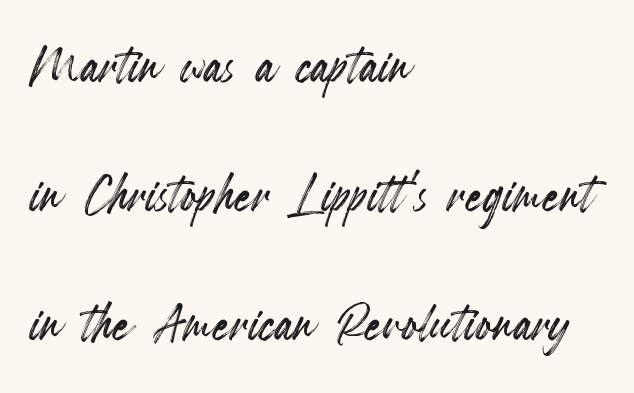
{"width": "condensed", "x_height": "small", "monospaced": "no", "underline": "no", "align": "left", "line_spacing": "loose", "line_spacing_ratio": 1.9, "letter_spacing": "normal", "letter_spacing_em": 0.0, "glyph_px": 68}
